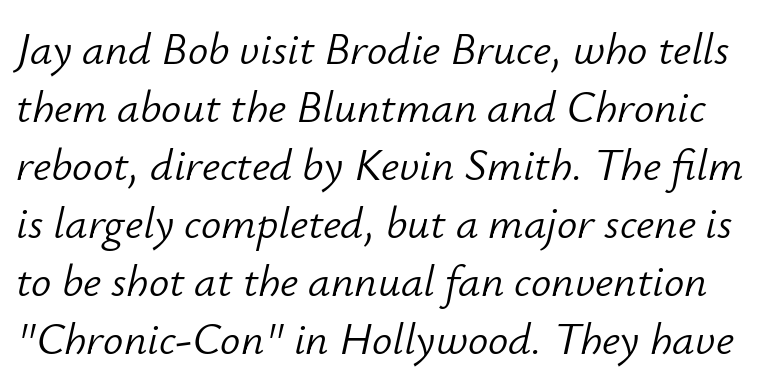
The image shows 45 px light type, italic (leaning right); set normal line spacing (1.29x), normal letter spacing, not underlined; low stroke contrast and a small x-height.
